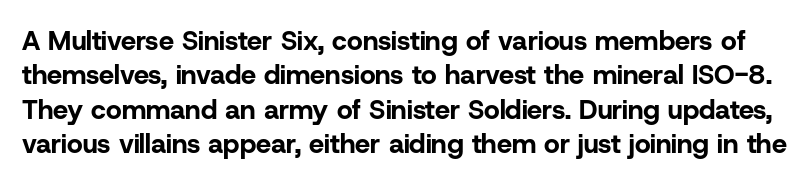
{"italic": "no", "bold": "yes", "underline": "no", "line_spacing": "normal", "line_spacing_ratio": 1.27, "letter_spacing": "normal", "letter_spacing_em": 0.0, "glyph_px": 27}
